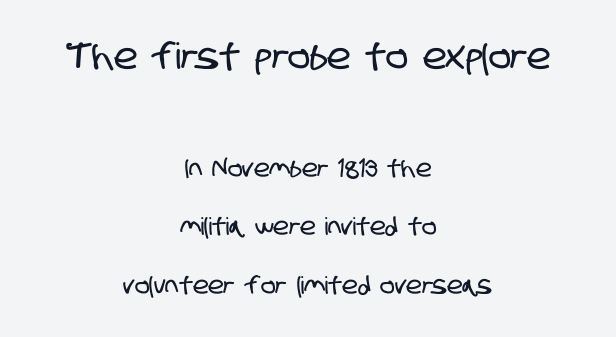
Q: Is the typeface a serif or a sans-serif typeface? A: Sans-serif.
Q: Is the text underlined? A: No.
Q: How is the paragraph aligned? A: Centered.
Q: Is the spacing between letters normal or unusually wide? A: Normal.
Q: Is the spacing between lines tight, normal or loose? A: Loose.
Q: Which block of text is set in a larger size, the first (top) or the second (bottom)? A: The first (top) one.
Q: Width (condensed, normal, or wide)? A: Condensed.
Q: Stroke contrast? A: Low.
Q: x-height? A: Large.
Q: Monospaced? A: No.
